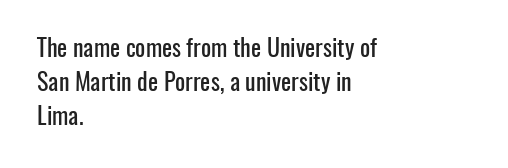
{"italic": "no", "underline": "no", "align": "left", "line_spacing": "normal", "line_spacing_ratio": 1.42, "letter_spacing": "normal", "letter_spacing_em": 0.0, "glyph_px": 24}
